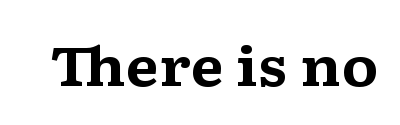
Q: Is the text bold? A: Yes.
Q: Is the text italic (slanted)? A: No, it is upright.
Q: Is the typeface a serif or a sans-serif typeface? A: Serif.
Q: Is the text underlined? A: No.
Q: Is the spacing between letters normal or unusually wide? A: Normal.
Q: Width (condensed, normal, or wide)? A: Wide.
Q: Stroke contrast? A: Medium.
Q: x-height? A: Medium.
Q: Monospaced? A: No.
